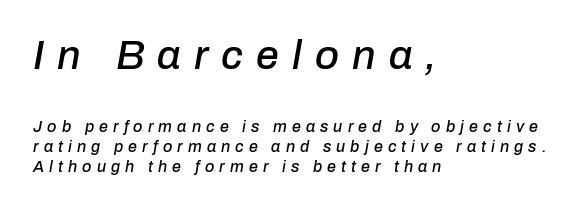
Q: Is the text italic (slanted)? A: Yes, it leans right by about 10 degrees.
Q: Is the text underlined? A: No.
Q: How is the paragraph aligned? A: Left-aligned.
Q: Is the spacing between letters normal or unusually wide? A: Unusually wide.
Q: Is the spacing between lines tight, normal or loose? A: Normal.
Q: Which block of text is set in a larger size, the first (top) or the second (bottom)? A: The first (top) one.
Q: Width (condensed, normal, or wide)? A: Normal.
Q: Stroke contrast? A: Low.
Q: x-height? A: Medium.
Q: Monospaced? A: No.
